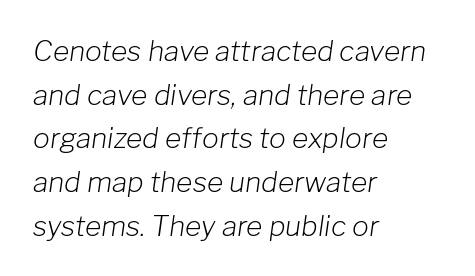
If you drew a ruler down the left edge, every line would touch it. In terms of leading, this rendering sits right in the middle. This is not heavy type; no bold has been used. Clear beneath every line of the passage.
